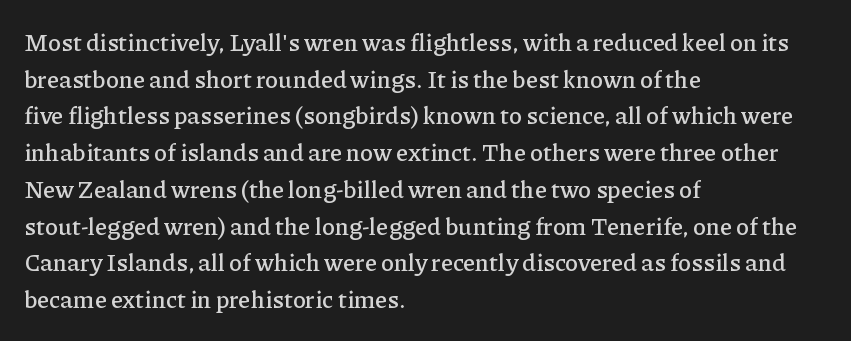
Unlike italic type, these characters show no tilt at all. Glyph-to-glyph distance matches everyday printed text. The line-height multiplier appears to be the usual default. The rag falls on the right side of this text block.
